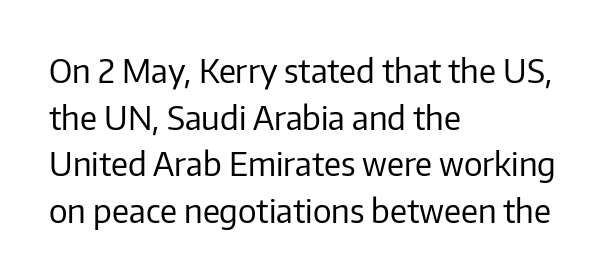
The face used here is rendered with its standard letterfit. This is not heavy type; no bold has been used. Underlining? Definitely not there. Vertically, the passage feels balanced, rows spaced as you'd expect. Think of a printed novel: that variable character pitch is what you see here. This sample uses an upright cut, with every glyph sitting square on the baseline.
